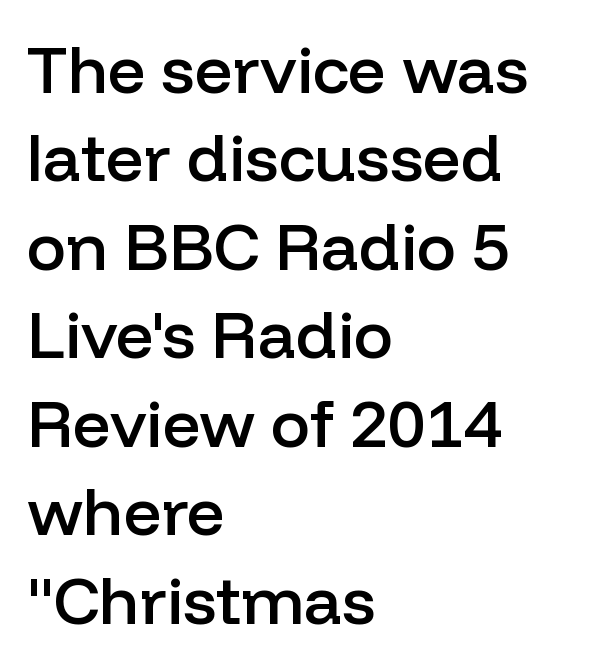
Q: Is the text bold? A: Semi-bold.
Q: Is the text italic (slanted)? A: No, it is upright.
Q: Is the typeface a serif or a sans-serif typeface? A: Sans-serif.
Q: Is the text underlined? A: No.
Q: How is the paragraph aligned? A: Left-aligned.
Q: Is the spacing between letters normal or unusually wide? A: Normal.
Q: Is the spacing between lines tight, normal or loose? A: Normal.
Q: Width (condensed, normal, or wide)? A: Normal.
Q: Stroke contrast? A: Low.
Q: x-height? A: Medium.
Q: Monospaced? A: No.
